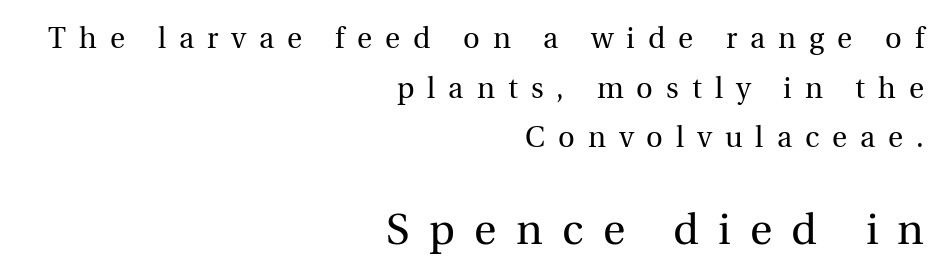
Q: Is the text bold? A: No.
Q: Is the text italic (slanted)? A: No, it is upright.
Q: Is the typeface a serif or a sans-serif typeface? A: Serif.
Q: Is the text underlined? A: No.
Q: How is the paragraph aligned? A: Right-aligned.
Q: Is the spacing between letters normal or unusually wide? A: Unusually wide.
Q: Which block of text is set in a larger size, the first (top) or the second (bottom)? A: The second (bottom) one.
Q: Width (condensed, normal, or wide)? A: Normal.
Q: x-height? A: Medium.
Q: Monospaced? A: No.
